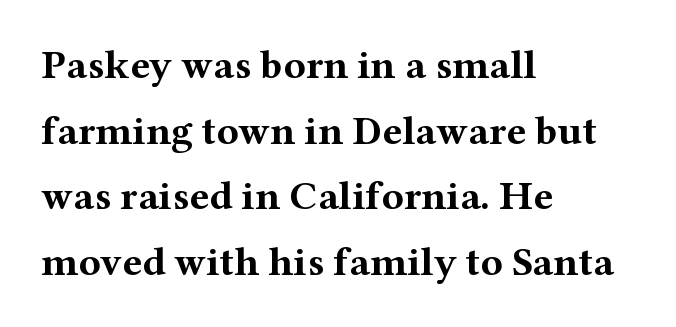
{"serif": "yes", "italic": "no", "bold": "yes", "weight": "bold", "width": "wide", "stroke_contrast": "medium", "x_height": "medium", "monospaced": "no", "underline": "no", "align": "left", "line_spacing": "normal", "line_spacing_ratio": 1.6, "letter_spacing": "normal", "letter_spacing_em": 0.0, "glyph_px": 41}
